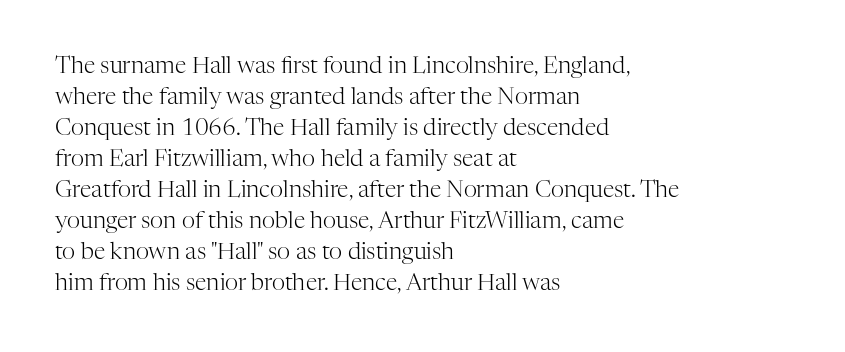
The image shows 23 px text type, upright; set left-aligned, normal line spacing (1.35x), normal letter spacing, not underlined.
